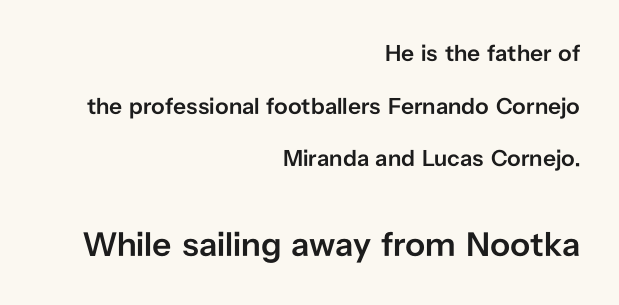
The letters stand straight up with perfectly vertical stems. What kind of face is this? One without serifs — a sans. In CSS terms this would be text-align: right. These lines are rendered in a variable-pitch font.
